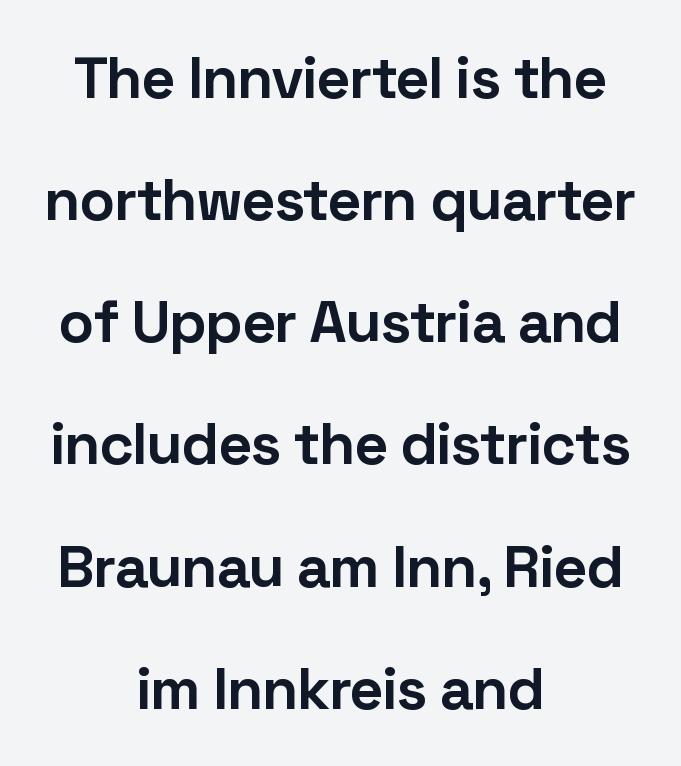
The image shows 59 px bold sans-serif type, upright; set centered, loose line spacing (2.07x), normal letter spacing, not underlined; low stroke contrast and a medium x-height.
